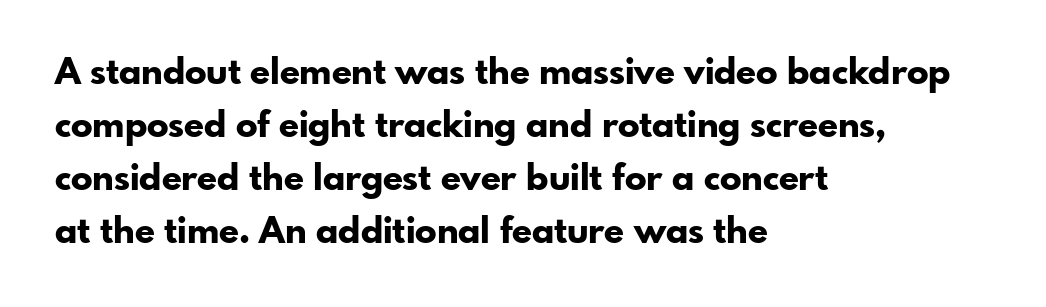
{"serif": "no", "italic": "no", "bold": "yes", "weight": "bold", "width": "normal", "stroke_contrast": "low", "x_height": "small", "monospaced": "no", "underline": "no", "align": "left", "line_spacing": "normal", "line_spacing_ratio": 1.47, "letter_spacing": "normal", "letter_spacing_em": 0.0, "glyph_px": 36}
